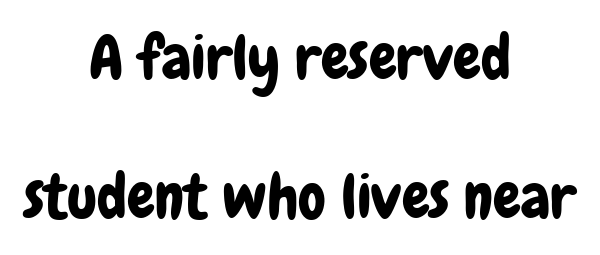
The image shows 62 px condensed sans-serif type, upright; set centered, loose line spacing (2.24x), normal letter spacing, not underlined; low stroke contrast and a medium x-height.
